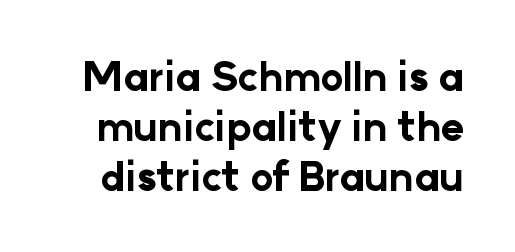
Characters remain perfectly vertical along every line. What stands out about the letter spacing? Nothing — it is the standard amount. Note the varied advance widths — an 'i' is clearly narrower than an 'm'. Are there feet on the stems? There aren't — it's a sans. The space between consecutive lines is moderate.
